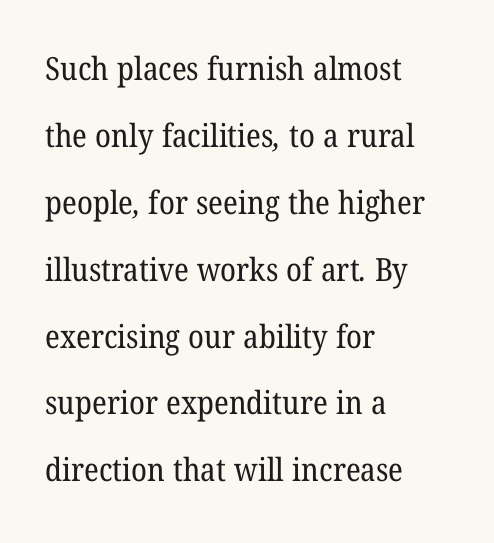
Q: Is the text bold? A: No.
Q: Is the typeface a serif or a sans-serif typeface? A: Serif.
Q: Is the text underlined? A: No.
Q: How is the paragraph aligned? A: Left-aligned.
Q: Is the spacing between letters normal or unusually wide? A: Normal.
Q: Is the spacing between lines tight, normal or loose? A: Loose.
Q: Width (condensed, normal, or wide)? A: Normal.
Q: Stroke contrast? A: Low.
Q: x-height? A: Medium.
Q: Monospaced? A: No.
